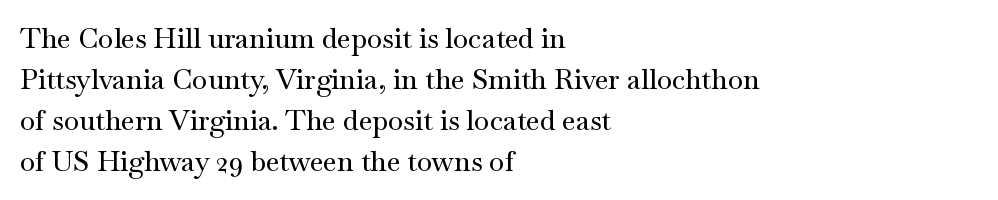
{"serif": "yes", "italic": "no", "width": "wide", "stroke_contrast": "medium", "x_height": "small", "monospaced": "no", "underline": "no", "align": "left", "line_spacing": "normal", "line_spacing_ratio": 1.46, "letter_spacing": "normal", "letter_spacing_em": 0.0, "glyph_px": 28}
